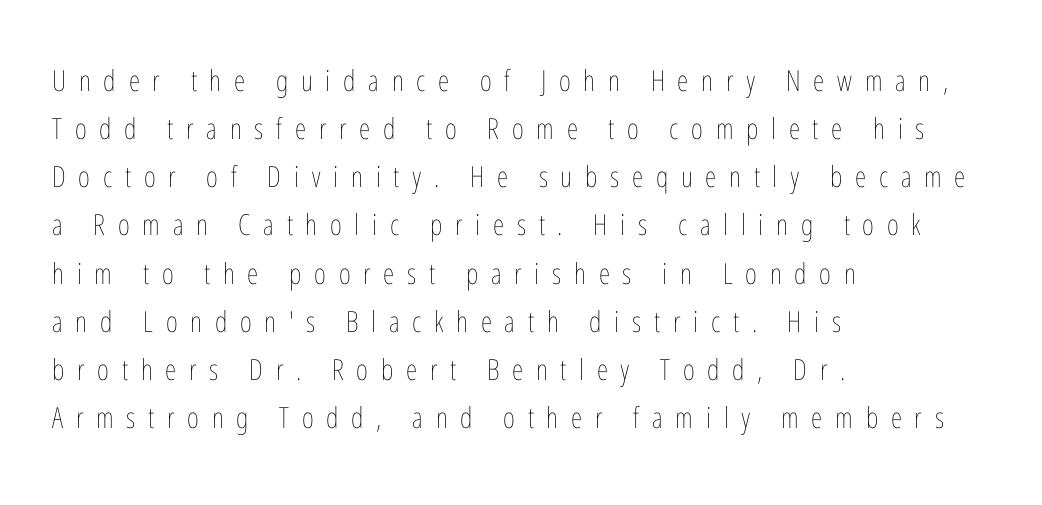
{"italic": "no", "bold": "no", "weight": "thin", "width": "condensed", "stroke_contrast": "low", "x_height": "medium", "monospaced": "no", "underline": "no", "align": "left", "line_spacing": "normal", "line_spacing_ratio": 1.66, "letter_spacing": "wide", "letter_spacing_em": 0.44, "glyph_px": 29}
